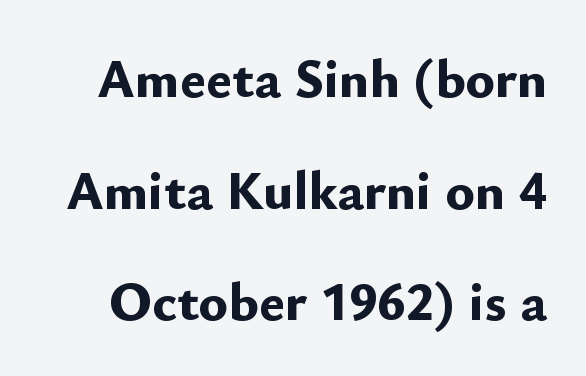
Words appear dense and cohesive because spacing is normal. Is there much room between lines? Yes — plenty of vertical air separates them. Lines of text with bare space underneath. Here the designer chose a conventional face with non-uniform glyph widths.
